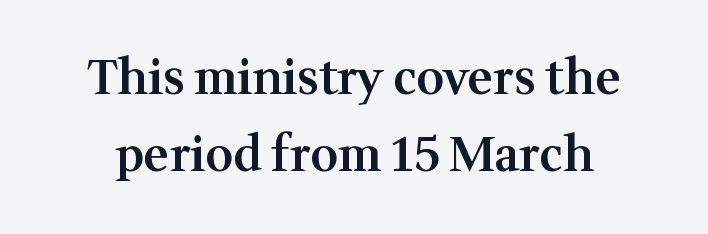
The image shows 48 px semibold serif type, upright; set normal line spacing (1.6x), normal letter spacing, not underlined; medium stroke contrast and a medium x-height.
